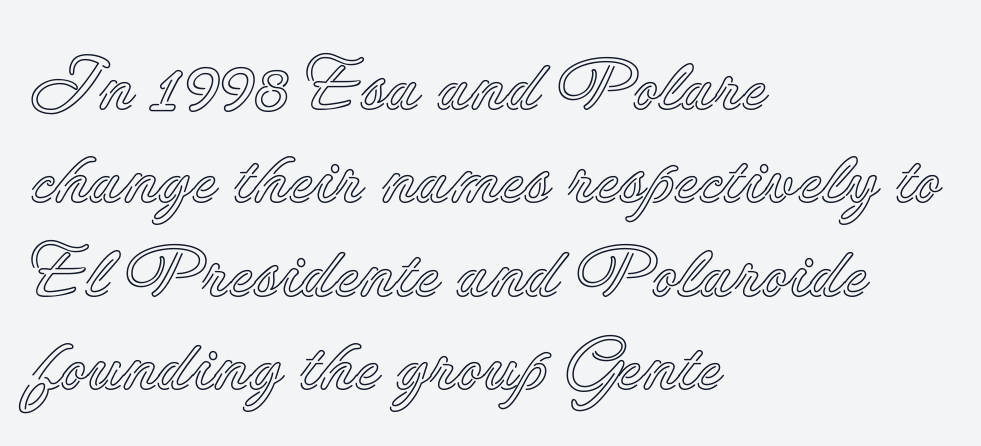
Check the space under the baseline: it is left empty. There is no visible air inserted between adjacent glyphs. The passage is arranged the way most books set body copy — flush left.
